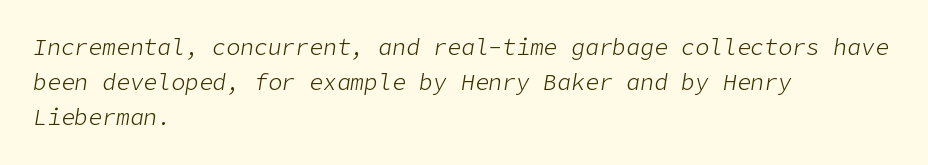
Q: Is the text bold? A: No.
Q: Is the text italic (slanted)? A: Yes, it leans right by about 9 degrees.
Q: Is the text underlined? A: No.
Q: How is the paragraph aligned? A: Left-aligned.
Q: Is the spacing between letters normal or unusually wide? A: Normal.
Q: Is the spacing between lines tight, normal or loose? A: Normal.
